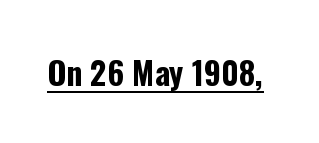
Q: Is the text bold? A: Yes.
Q: Is the text italic (slanted)? A: No, it is upright.
Q: Is the typeface a serif or a sans-serif typeface? A: Sans-serif.
Q: Is the text underlined? A: Yes.
Q: Is the spacing between letters normal or unusually wide? A: Normal.
Q: Width (condensed, normal, or wide)? A: Condensed.
Q: Stroke contrast? A: Low.
Q: x-height? A: Medium.
Q: Monospaced? A: No.
